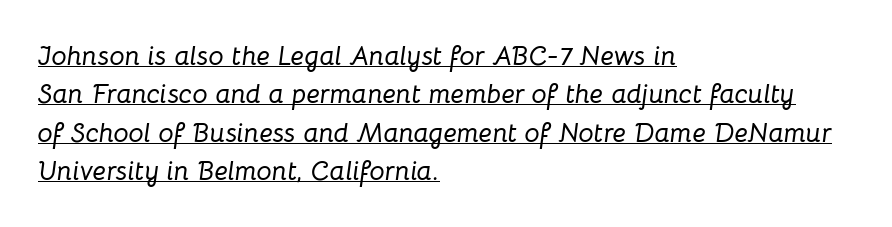
Q: Is the text italic (slanted)? A: Yes, it leans right by about 8 degrees.
Q: Is the text underlined? A: Yes.
Q: How is the paragraph aligned? A: Left-aligned.
Q: Is the spacing between letters normal or unusually wide? A: Normal.
Q: Is the spacing between lines tight, normal or loose? A: Normal.
